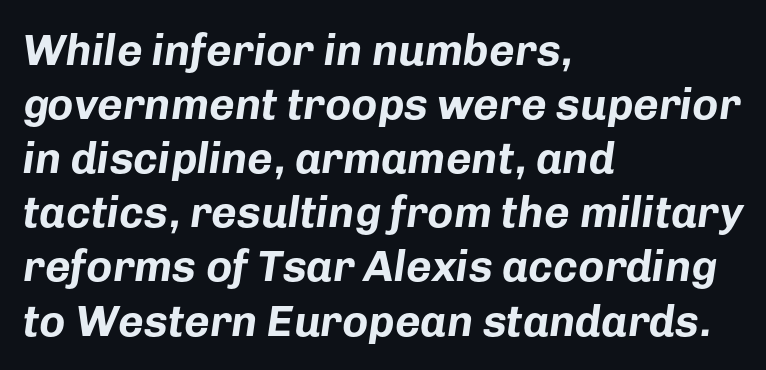
{"italic": "yes", "lean": "right", "slant_degrees": 8, "bold": "yes", "weight": "bold", "width": "normal", "stroke_contrast": "low", "x_height": "medium", "monospaced": "no", "underline": "no", "align": "left", "line_spacing_ratio": 1.23, "letter_spacing": "normal", "letter_spacing_em": 0.0, "glyph_px": 44}
